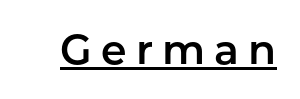
Are there feet on the stems? There aren't — it's a sans. Looks like someone drew a line under every word here. The type sits square on the baseline with zero lean. This rendering widens character spacing well past its baseline value. You could not count columns in this text — the font is proportionally spaced.
